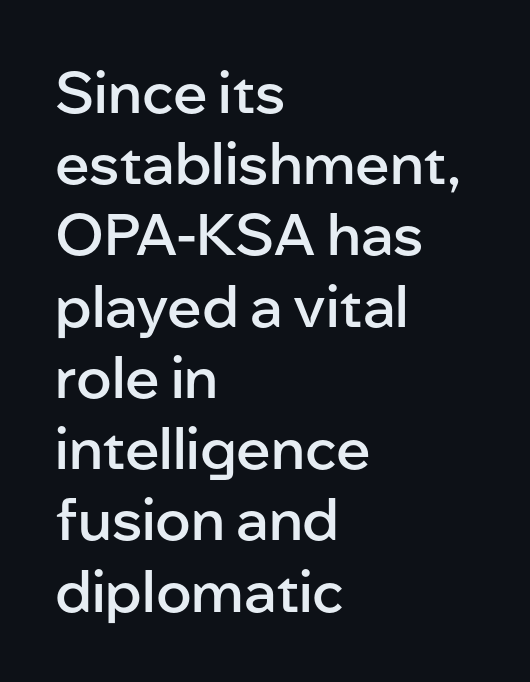
{"serif": "no", "italic": "no", "bold": "semi", "weight": "semibold", "width": "normal", "stroke_contrast": "low", "x_height": "medium", "monospaced": "no", "underline": "no", "align": "left", "line_spacing": "normal", "line_spacing_ratio": 1.25, "letter_spacing": "normal", "letter_spacing_em": 0.0, "glyph_px": 57}
